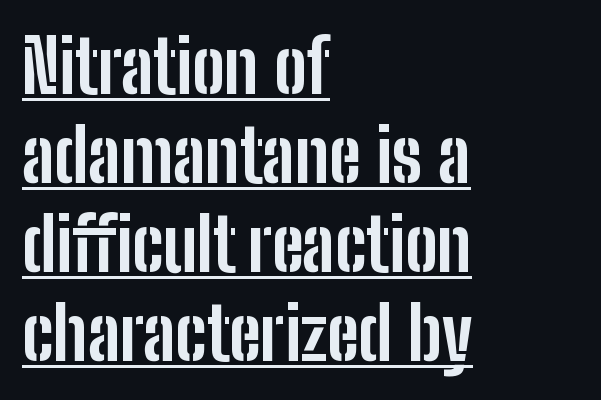
Characters remain perfectly vertical along every line. Short note: letters normally spaced. Left-aligned paragraph, ragged on the right. A typesetter would label this face a sans. Is this a fixed-width face? No — the glyphs have proportional, varying widths. Emphasis is given by a line drawn under the lettering.
